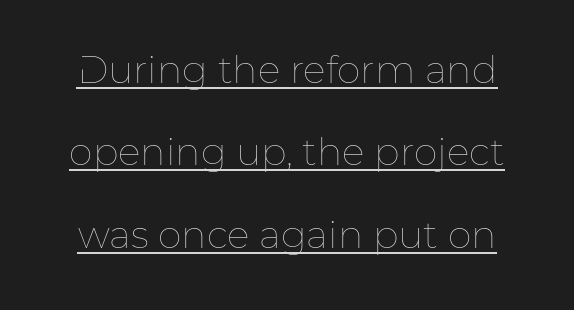
Q: Is the text bold? A: No.
Q: Is the text italic (slanted)? A: No, it is upright.
Q: Is the text underlined? A: Yes.
Q: Is the spacing between letters normal or unusually wide? A: Normal.
Q: Is the spacing between lines tight, normal or loose? A: Loose.
Q: Width (condensed, normal, or wide)? A: Normal.
Q: Stroke contrast? A: Low.
Q: x-height? A: Medium.
Q: Monospaced? A: No.
